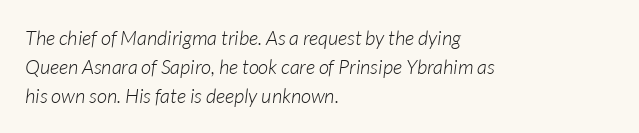
Q: Is the text bold? A: No.
Q: Is the text italic (slanted)? A: Yes, it leans right by about 7 degrees.
Q: Is the text underlined? A: No.
Q: How is the paragraph aligned? A: Left-aligned.
Q: Is the spacing between letters normal or unusually wide? A: Normal.
Q: Is the spacing between lines tight, normal or loose? A: Normal.
